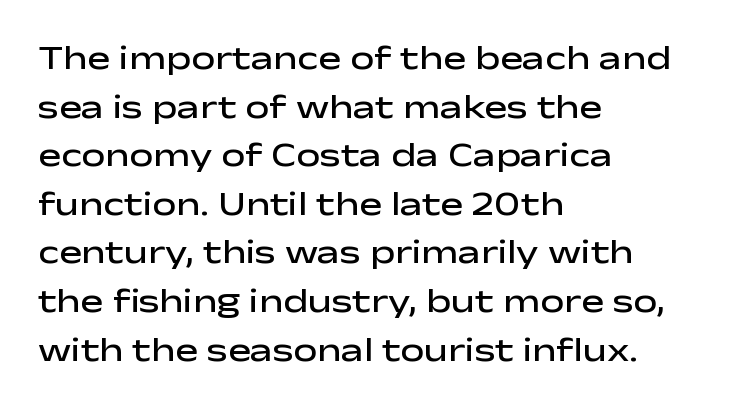
Q: Is the text bold? A: Semi-bold.
Q: Is the text italic (slanted)? A: No, it is upright.
Q: Is the typeface a serif or a sans-serif typeface? A: Sans-serif.
Q: Is the text underlined? A: No.
Q: How is the paragraph aligned? A: Left-aligned.
Q: Is the spacing between letters normal or unusually wide? A: Normal.
Q: Is the spacing between lines tight, normal or loose? A: Normal.
Q: Width (condensed, normal, or wide)? A: Wide.
Q: Stroke contrast? A: Low.
Q: x-height? A: Medium.
Q: Monospaced? A: No.
